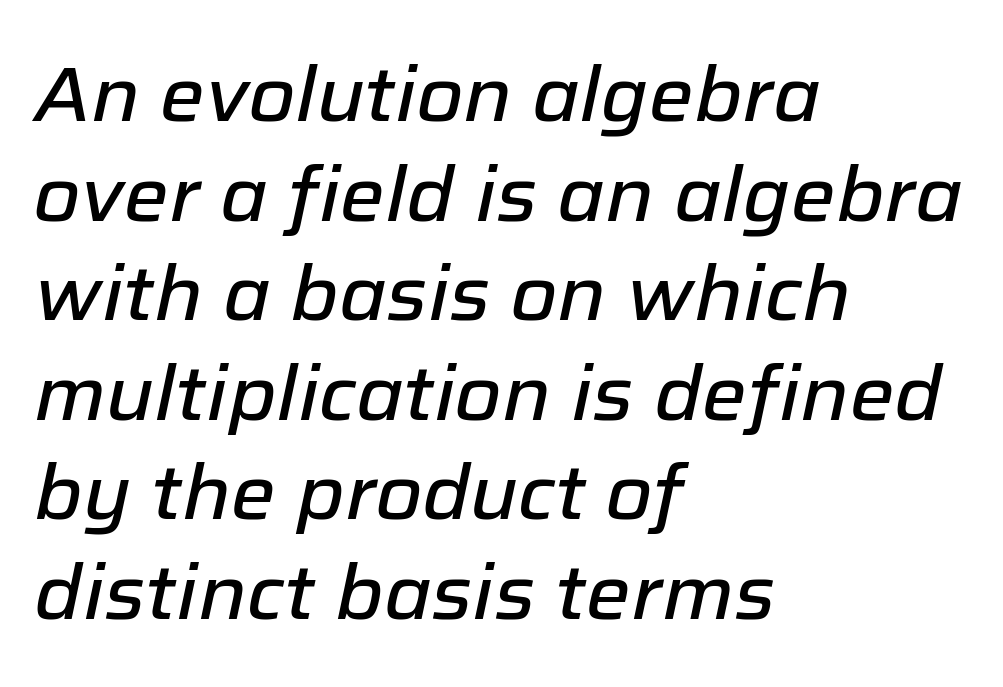
Q: Is the text italic (slanted)? A: Yes, it leans right by about 12 degrees.
Q: Is the text underlined? A: No.
Q: How is the paragraph aligned? A: Left-aligned.
Q: Is the spacing between letters normal or unusually wide? A: Normal.
Q: Is the spacing between lines tight, normal or loose? A: Normal.
Q: Width (condensed, normal, or wide)? A: Normal.
Q: Stroke contrast? A: Low.
Q: x-height? A: Medium.
Q: Monospaced? A: No.
